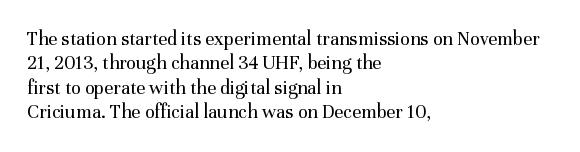
These lines keep a tight, regular rhythm from letter to letter. In CSS terms this would be text-align: left. Weight: in the light-to-regular range. This is roman type, the default non-slanted kind. Decoration check: the copy has no underline.
